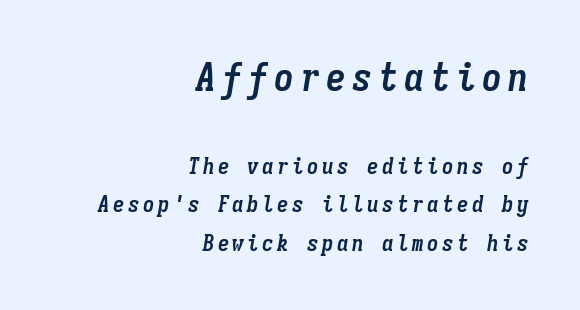
The image shows 40 px semibold, condensed type, italic (leaning right), monospaced; set right-aligned, normal line spacing (1.67x), not underlined; the first (top) block is 1.74x larger; low stroke contrast and a medium x-height.
